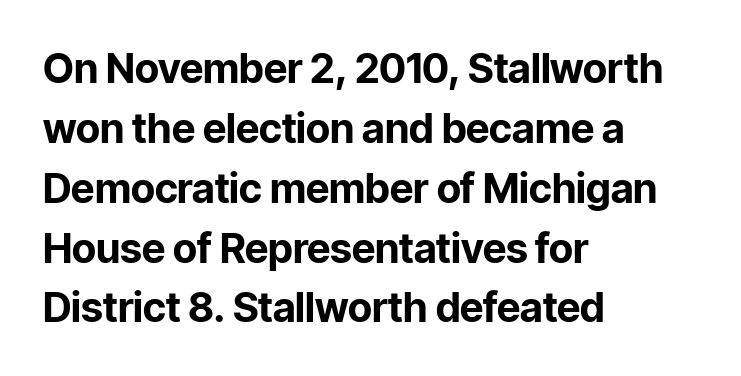
Q: Is the text bold? A: Yes.
Q: Is the text italic (slanted)? A: No, it is upright.
Q: Is the typeface a serif or a sans-serif typeface? A: Sans-serif.
Q: Is the text underlined? A: No.
Q: How is the paragraph aligned? A: Left-aligned.
Q: Is the spacing between letters normal or unusually wide? A: Normal.
Q: Is the spacing between lines tight, normal or loose? A: Normal.
Q: Width (condensed, normal, or wide)? A: Normal.
Q: Stroke contrast? A: Low.
Q: x-height? A: Medium.
Q: Monospaced? A: No.
